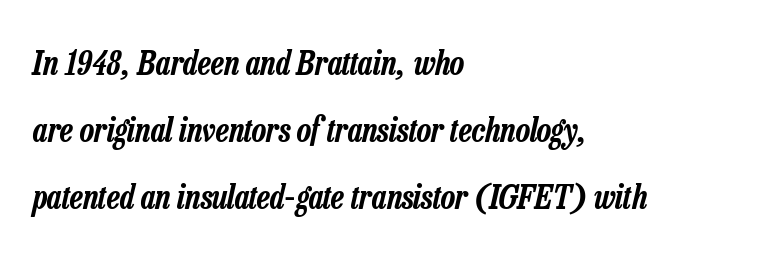
Caption: multi-line text, flush left, ragged right. Check under the words: just untouched page. Letter spacing: default. Looking at the ascenders, they clearly lean. Students, observe: this is what heavily led, spacious text looks like. Do the characters align in a grid? No, the font is proportional.
